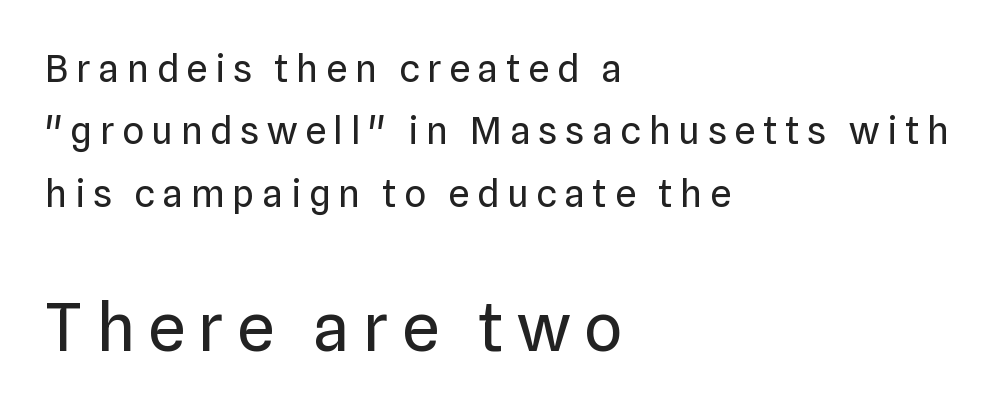
Underlining? Definitely not there. Honestly, the row spacing looks completely unremarkable. Is this a fixed-width face? No — the glyphs have proportional, varying widths. Style check: upright.
